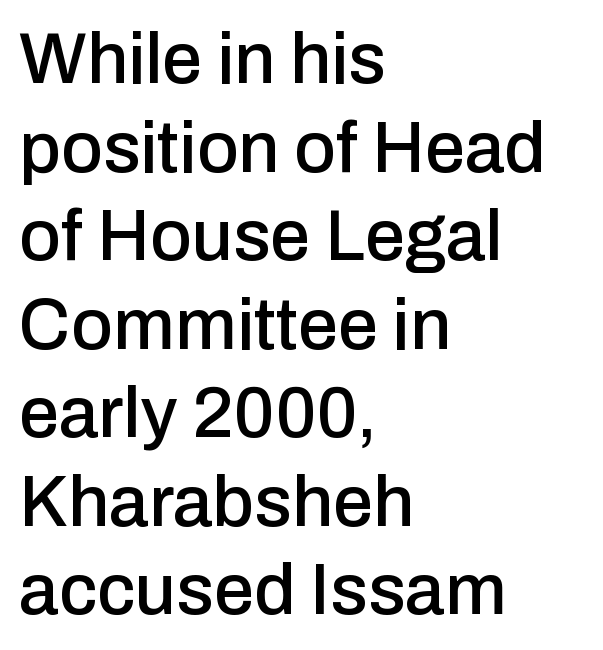
The image shows 72 px sans-serif type, upright; set left-aligned, line spacing 1.23x, normal letter spacing, not underlined; low stroke contrast and a medium x-height.
